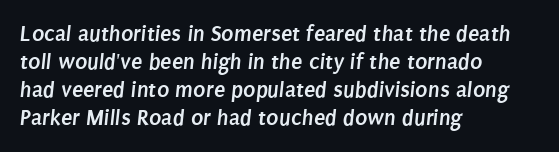
{"bold": "yes", "underline": "no", "align": "left", "line_spacing_ratio": 1.22, "letter_spacing": "normal", "letter_spacing_em": 0.0, "glyph_px": 23}
